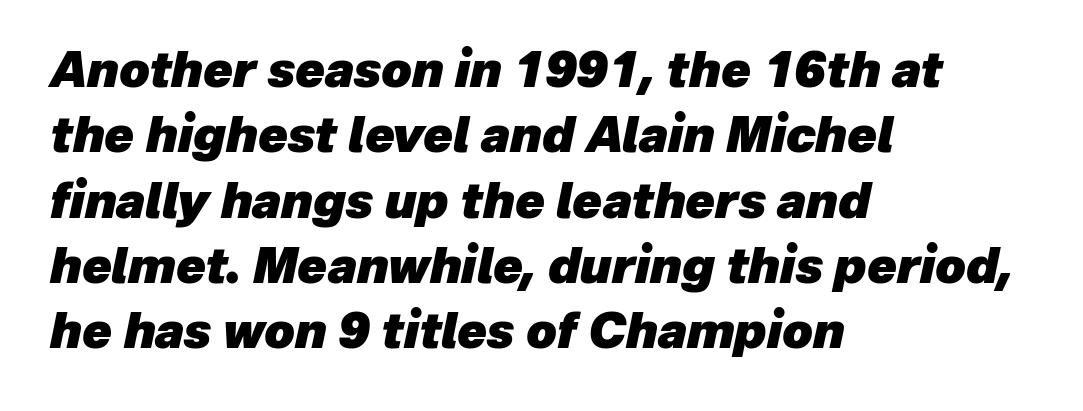
Q: Is the text bold? A: Yes.
Q: Is the text italic (slanted)? A: Yes, it leans right by about 12 degrees.
Q: Is the text underlined? A: No.
Q: How is the paragraph aligned? A: Left-aligned.
Q: Is the spacing between letters normal or unusually wide? A: Normal.
Q: Is the spacing between lines tight, normal or loose? A: Normal.
Q: Width (condensed, normal, or wide)? A: Normal.
Q: Stroke contrast? A: Low.
Q: x-height? A: Medium.
Q: Monospaced? A: No.
